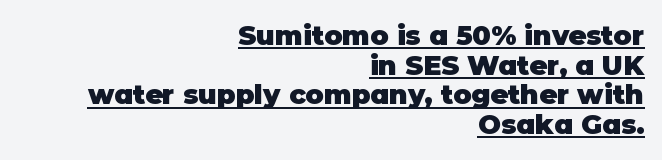
The image shows 27 px bold type, upright; set right-aligned, tight line spacing (1.1x), normal letter spacing, underlined.
